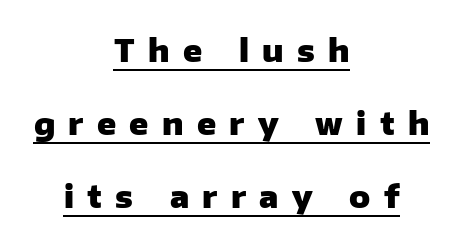
How would I describe the line gaps? Wide and relaxed. Spacing between characters has been opened up far beyond the box default. Looks like regular typesetting: each glyph gets only the width it needs. You can tell from the bare stems that sans-serif type was used. The letters stand straight up with perfectly vertical stems. How heavy is the stroke? Heavy — this is a bold.
